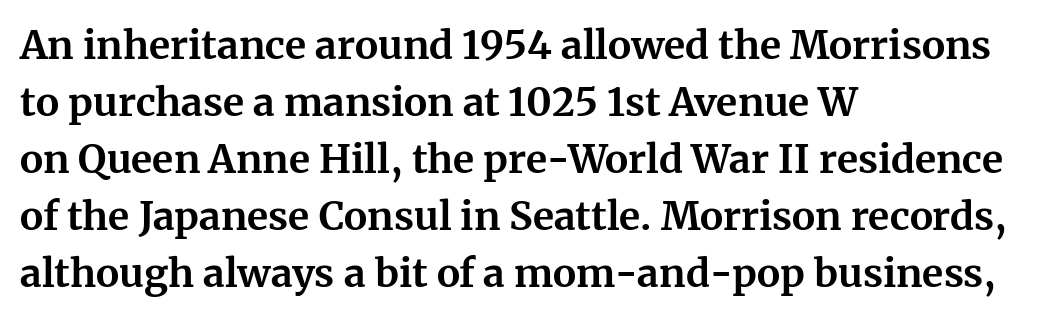
{"serif": "yes", "italic": "no", "bold": "yes", "weight": "bold", "width": "normal", "stroke_contrast": "medium", "x_height": "medium", "monospaced": "no", "underline": "no", "align": "left", "line_spacing": "normal", "line_spacing_ratio": 1.46, "letter_spacing": "normal", "letter_spacing_em": 0.0, "glyph_px": 39}
